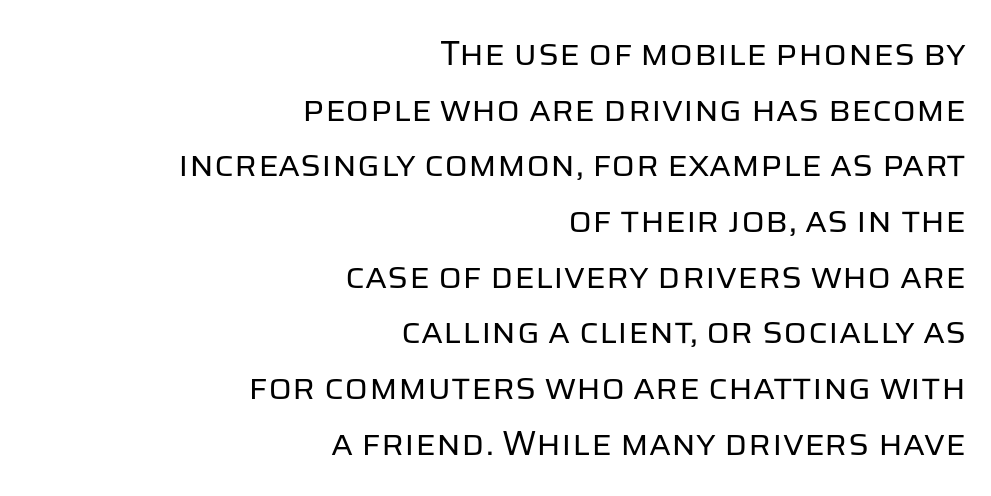
The image shows 35 px regular-weight sans-serif type, upright; set right-aligned, normal line spacing (1.59x), normal letter spacing, not underlined; low stroke contrast and a large x-height.
